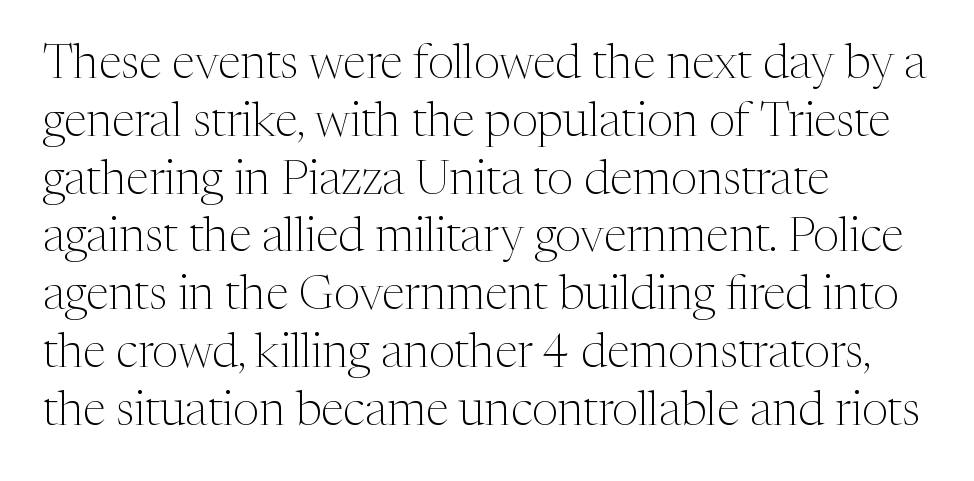
Q: Is the text bold? A: No.
Q: Is the text italic (slanted)? A: No, it is upright.
Q: Is the typeface a serif or a sans-serif typeface? A: Serif.
Q: Is the text underlined? A: No.
Q: How is the paragraph aligned? A: Left-aligned.
Q: Is the spacing between letters normal or unusually wide? A: Normal.
Q: Width (condensed, normal, or wide)? A: Normal.
Q: Stroke contrast? A: Medium.
Q: x-height? A: Medium.
Q: Monospaced? A: No.
